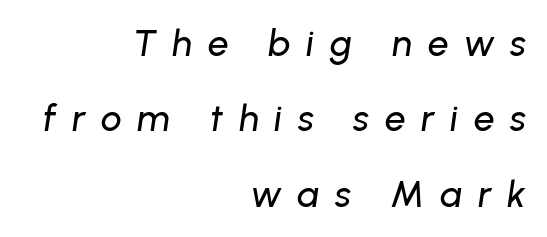
Q: Is the text italic (slanted)? A: Yes, it leans right by about 8 degrees.
Q: Is the text underlined? A: No.
Q: How is the paragraph aligned? A: Right-aligned.
Q: Is the spacing between letters normal or unusually wide? A: Unusually wide.
Q: Is the spacing between lines tight, normal or loose? A: Loose.
Q: Width (condensed, normal, or wide)? A: Normal.
Q: Stroke contrast? A: Low.
Q: x-height? A: Medium.
Q: Monospaced? A: No.
